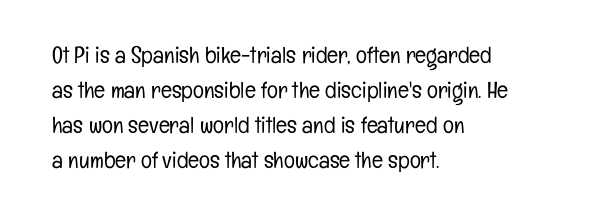
The image shows 23 px text type, upright; set left-aligned, normal line spacing (1.52x), normal letter spacing, not underlined.
